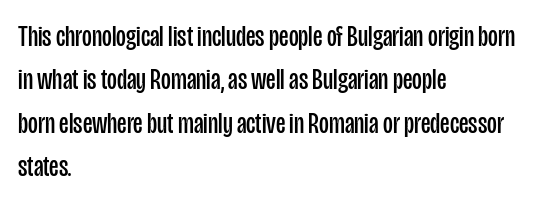
The paragraph has a hard left edge and a soft right edge. In terms of posture, this sample is upright. The leading is moderate, giving the passage an even texture. Check under the words: just untouched page. The face used here is rendered with its standard letterfit. Is this a heavy cut? Hardly; it is regular or lighter.
